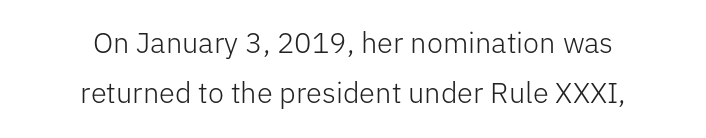
The image shows 29 px light sans-serif type, upright; set centered, line spacing 1.73x, normal letter spacing, not underlined; low stroke contrast and a medium x-height.
